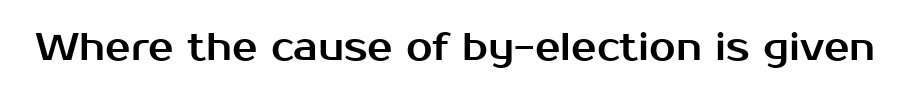
{"serif": "no", "italic": "no", "width": "normal", "stroke_contrast": "medium", "x_height": "medium", "monospaced": "no", "underline": "no", "letter_spacing": "normal", "letter_spacing_em": 0.0, "glyph_px": 38}
